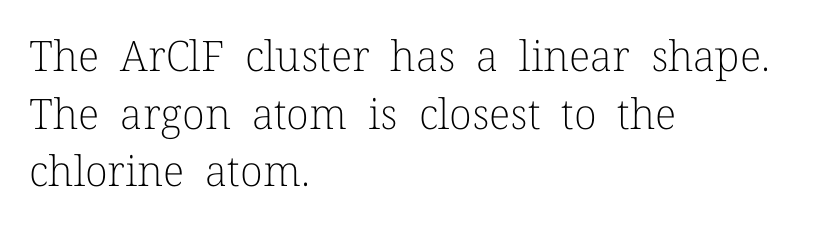
Character widths vary here, with narrow letters taking less room than wide ones. Compared with typical paragraphs, the rows here are spaced about the same. Font category for this specimen: serif. What stands out about the letter spacing? Nothing — it is the standard amount.
